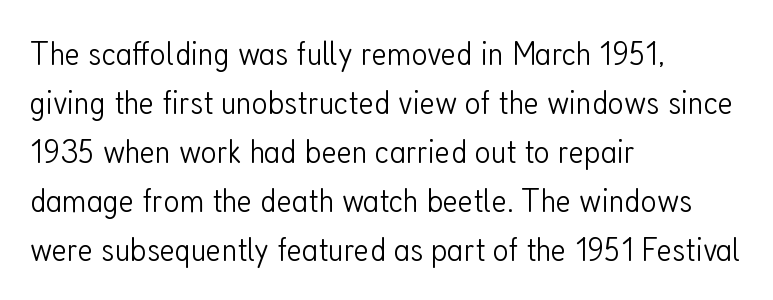
{"serif": "no", "italic": "no", "bold": "no", "weight": "light", "width": "condensed", "stroke_contrast": "low", "x_height": "medium", "monospaced": "no", "underline": "no", "align": "left", "line_spacing": "normal", "line_spacing_ratio": 1.4, "letter_spacing": "normal", "letter_spacing_em": 0.0, "glyph_px": 35}
